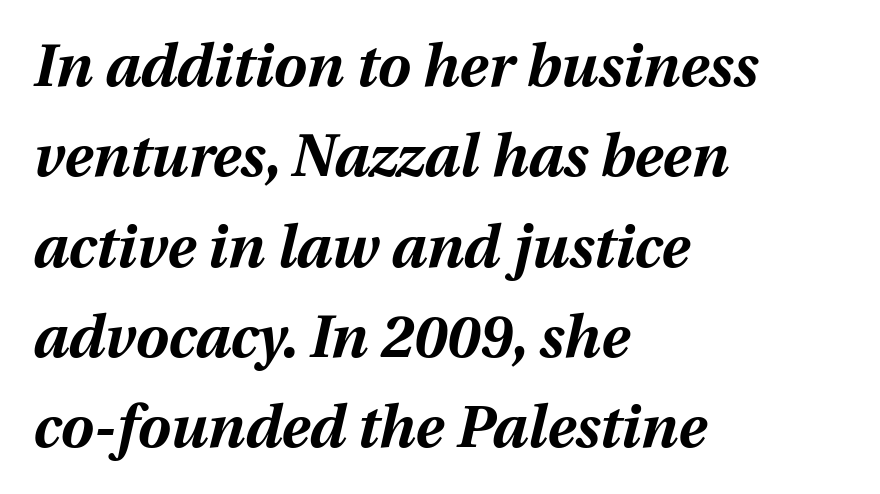
{"italic": "yes", "lean": "right", "slant_degrees": 12, "bold": "yes", "weight": "bold", "width": "normal", "stroke_contrast": "medium", "x_height": "medium", "monospaced": "no", "underline": "no", "align": "left", "line_spacing": "normal", "line_spacing_ratio": 1.53, "letter_spacing": "normal", "letter_spacing_em": 0.0, "glyph_px": 59}
